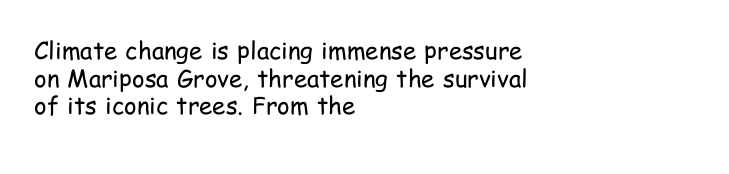
{"italic": "no", "bold": "no", "underline": "no", "align": "left", "line_spacing": "tight", "line_spacing_ratio": 1.15, "letter_spacing": "normal", "letter_spacing_em": 0.0, "glyph_px": 24}
